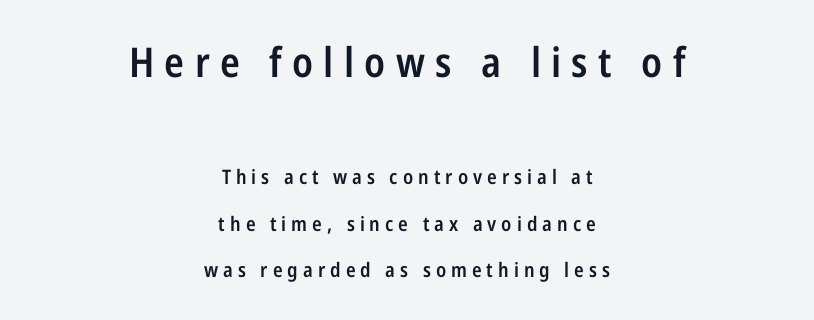
The image shows 41 px semibold, condensed sans-serif type, upright; set centered, loose line spacing (2.34x), unusually wide letter spacing (+0.25 em), not underlined; the first (top) block is 2.05x larger; low stroke contrast and a medium x-height.
